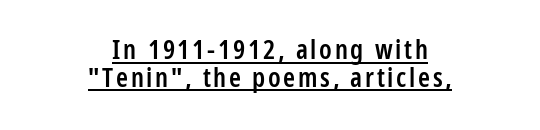
A typesetter would mark this as roman, not italic. The rendered words wear a rule along their underside. Successive baselines arrive quickly, one right under another. Students, this is semibold: more ink than regular, less than bold. Is the block centered? Yes — each line is placed symmetrically about the middle.
